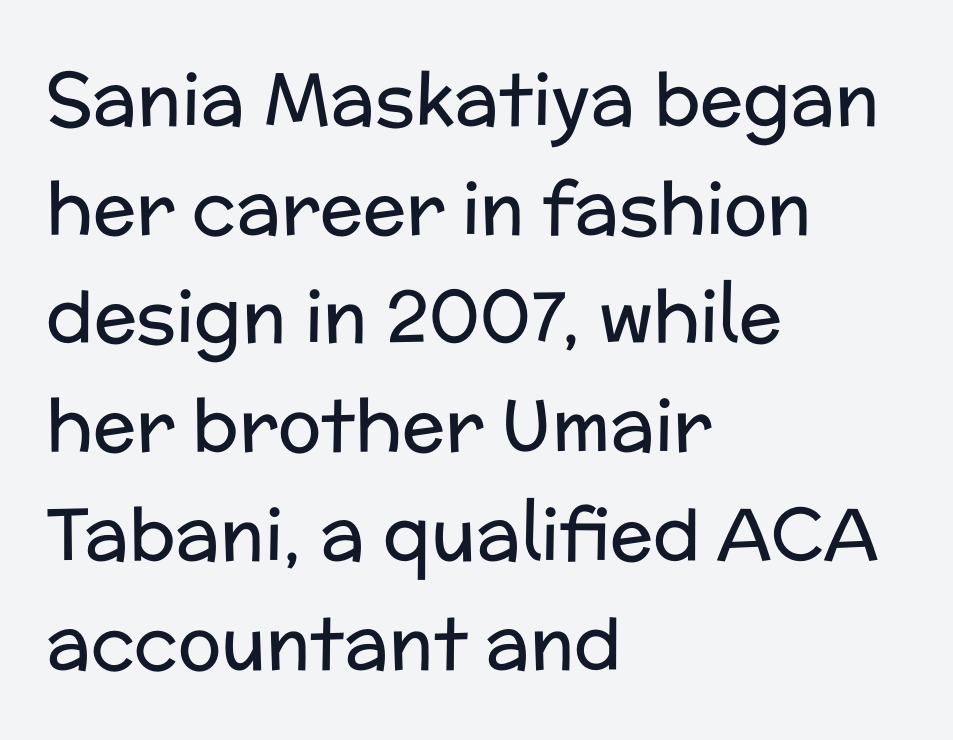
The image shows 72 px regular-weight sans-serif type, upright; set left-aligned, normal line spacing (1.51x), normal letter spacing, not underlined; low stroke contrast and a medium x-height.
